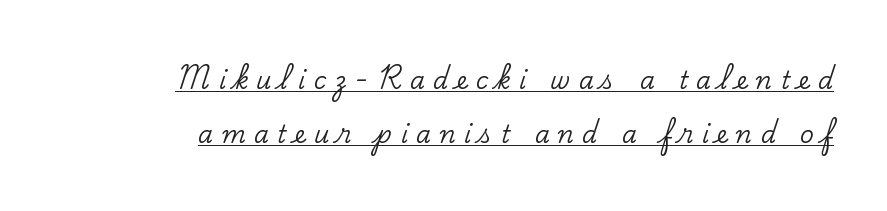
{"underline": "yes", "align": "right", "line_spacing": "loose", "line_spacing_ratio": 2.27, "letter_spacing": "wide", "letter_spacing_em": 0.35, "glyph_px": 24}
